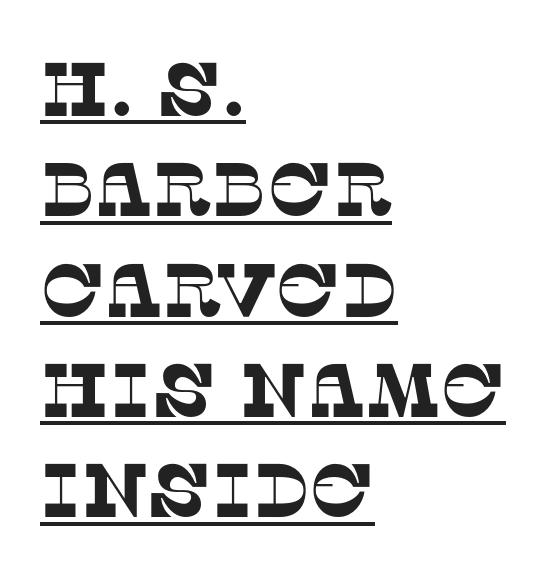
The image shows 76 px serif type; set left-aligned, normal line spacing (1.32x), normal letter spacing, underlined; low stroke contrast and a large x-height.
